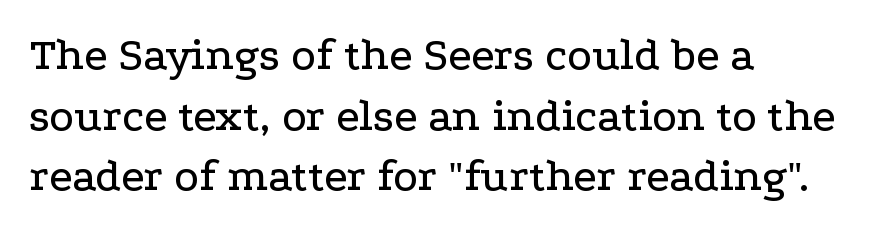
The image shows 46 px wide serif type, upright; set left-aligned, normal line spacing (1.32x), normal letter spacing, not underlined; low stroke contrast and a medium x-height.
